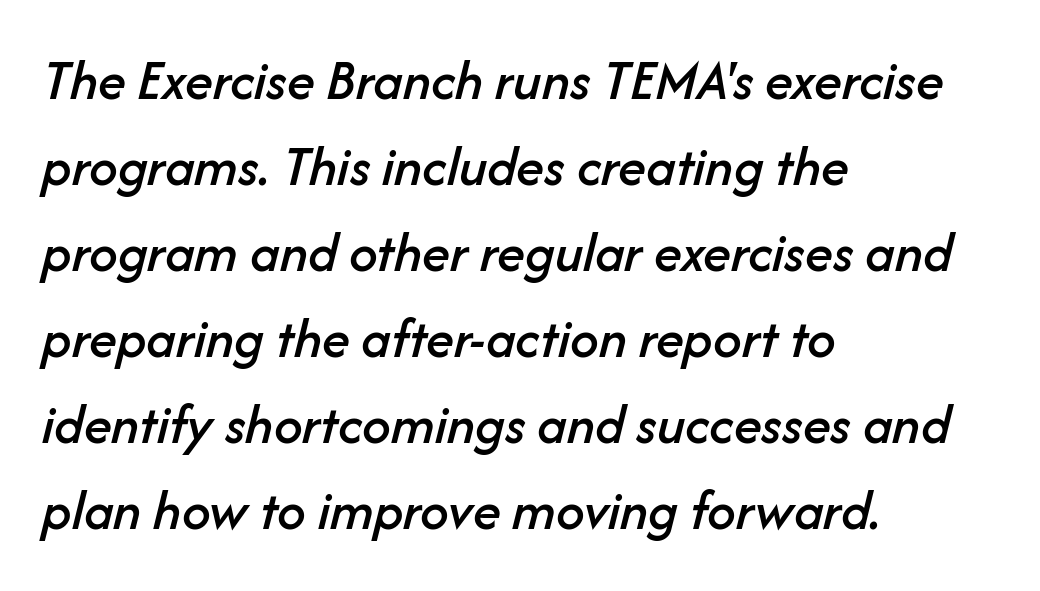
The typesetter chose a ragged-right arrangement here. Bare-footed words on every line. No extra tracking has been applied to these lines. There's an unmistakable incline to the writing here.
